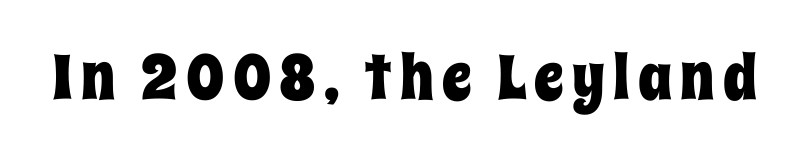
Plain, unruled lines of type. Note the varied advance widths — an 'i' is clearly narrower than an 'm'. Every character sits straight up, as roman type does.
